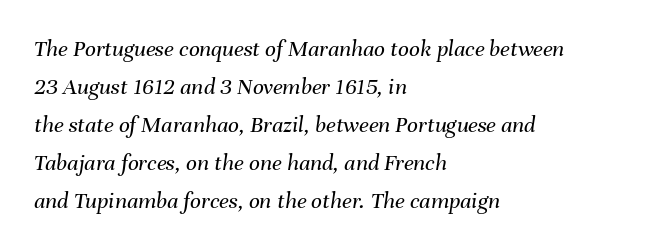
Stem width sits at or under what a default text font uses. The passage shown is not underscored anywhere. Words appear dense and cohesive because spacing is normal. The lines are quadded left.
